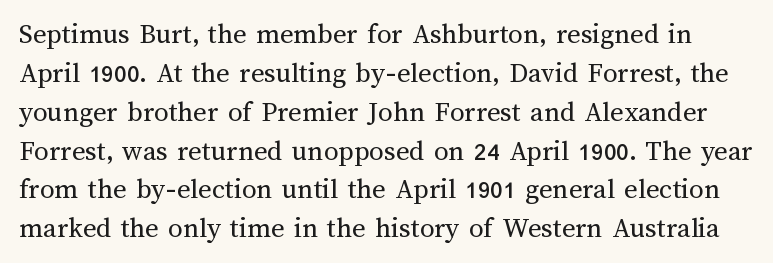
Character widths vary here, with narrow letters taking less room than wide ones. Honestly, the row spacing looks completely unremarkable. In terms of posture, this sample is upright. The specimen omits any rule beneath the text block's lines.
